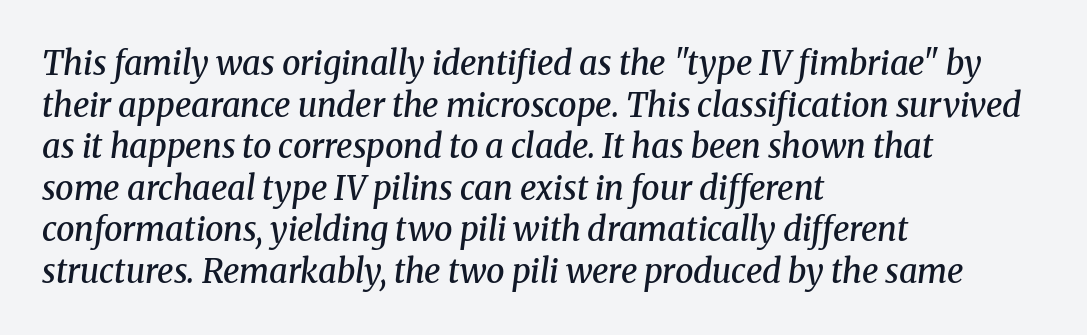
The font is running at a semibold setting, under full bold. The glyphs are unaccompanied by any horizontal stroke below them. Each line starts at the same left margin while the right side varies. In terms of posture, this sample is oblique. Each letter's strokes conclude with small projecting serifs. How would I describe the line gaps? Plain and ordinary.
